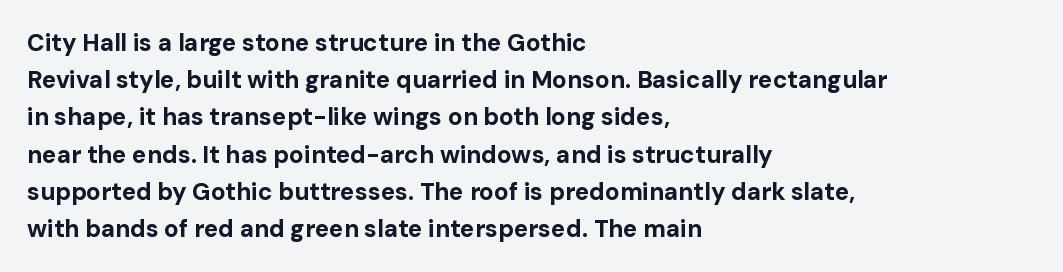
The image shows 24 px bold type, upright; set left-aligned, normal line spacing (1.55x), normal letter spacing, not underlined.
